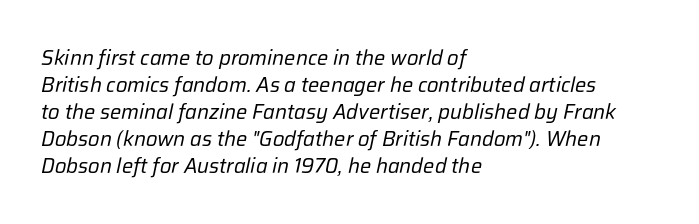
An italicized treatment has been applied to the whole sample. The space between consecutive lines is moderate. Check the space under the baseline: it is left empty. In terms of letterspacing, this is plain default setting. Weight: in the light-to-regular range.
